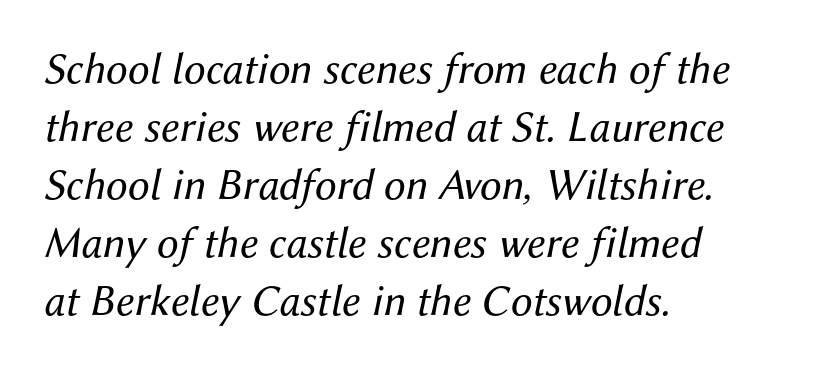
The image shows 44 px regular-weight type, italic (leaning right); set left-aligned, normal line spacing (1.32x), normal letter spacing, not underlined; medium stroke contrast and a medium x-height.
